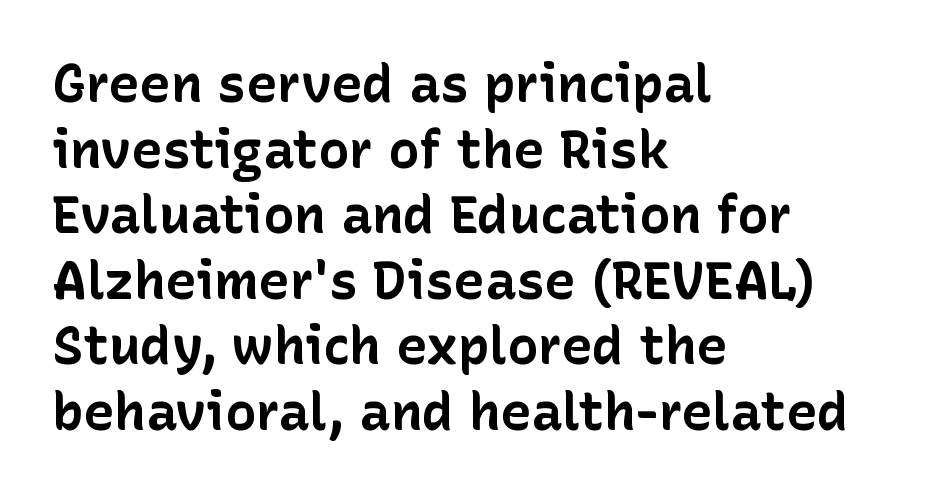
Q: Is the text bold? A: Yes.
Q: Is the text italic (slanted)? A: No, it is upright.
Q: Is the typeface a serif or a sans-serif typeface? A: Sans-serif.
Q: Is the text underlined? A: No.
Q: How is the paragraph aligned? A: Left-aligned.
Q: Is the spacing between letters normal or unusually wide? A: Normal.
Q: Is the spacing between lines tight, normal or loose? A: Normal.
Q: Width (condensed, normal, or wide)? A: Normal.
Q: Stroke contrast? A: Low.
Q: x-height? A: Medium.
Q: Monospaced? A: No.
